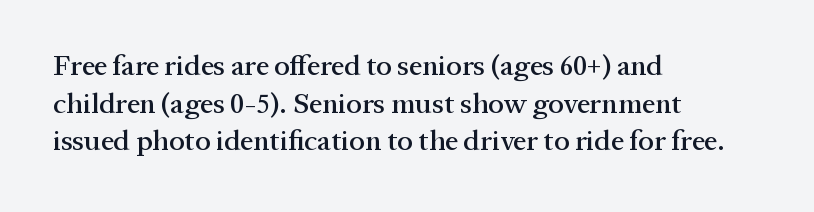
Here the glyphs are tracked normally, forming tight word shapes. Layout note: lines flush left. The face used here is seriffed, in the tradition of book romans. The passage shown is not underscored anywhere. Does the lettering tilt? It doesn't — this is upright. Reading down the column, the eye jumps a familiar distance to each next line.
